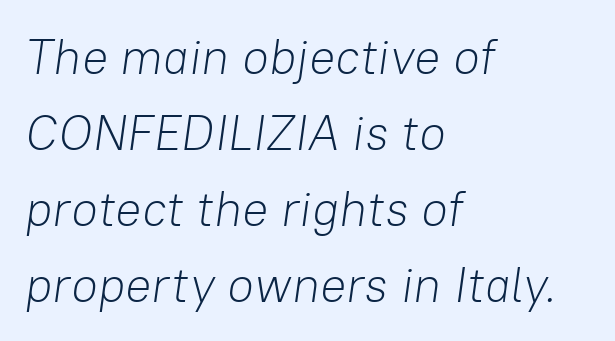
{"italic": "yes", "lean": "right", "slant_degrees": 8, "bold": "no", "weight": "light", "width": "normal", "stroke_contrast": "low", "x_height": "medium", "monospaced": "no", "underline": "no", "align": "left", "line_spacing": "normal", "line_spacing_ratio": 1.55, "letter_spacing": "normal", "letter_spacing_em": 0.0, "glyph_px": 49}
